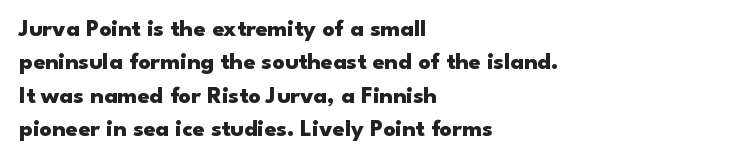
Q: Is the text bold? A: Yes.
Q: Is the text italic (slanted)? A: No, it is upright.
Q: Is the text underlined? A: No.
Q: How is the paragraph aligned? A: Left-aligned.
Q: Is the spacing between letters normal or unusually wide? A: Normal.
Q: Is the spacing between lines tight, normal or loose? A: Normal.
